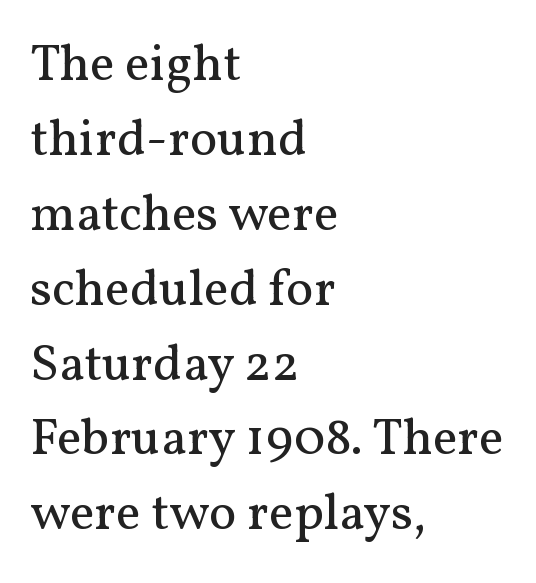
Q: Is the text bold? A: No.
Q: Is the text italic (slanted)? A: No, it is upright.
Q: Is the typeface a serif or a sans-serif typeface? A: Serif.
Q: Is the text underlined? A: No.
Q: How is the paragraph aligned? A: Left-aligned.
Q: Is the spacing between letters normal or unusually wide? A: Normal.
Q: Is the spacing between lines tight, normal or loose? A: Normal.
Q: Width (condensed, normal, or wide)? A: Normal.
Q: Stroke contrast? A: Medium.
Q: x-height? A: Medium.
Q: Monospaced? A: No.
